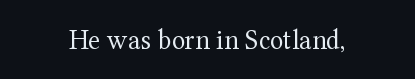
The image shows 28 px regular-weight serif type, upright; set normal letter spacing, not underlined; medium stroke contrast and a medium x-height.
